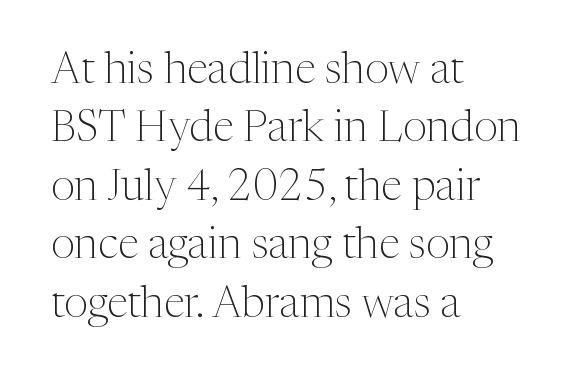
The image shows 43 px light serif type, upright; set left-aligned, normal line spacing (1.36x), normal letter spacing, not underlined; medium stroke contrast and a medium x-height.
